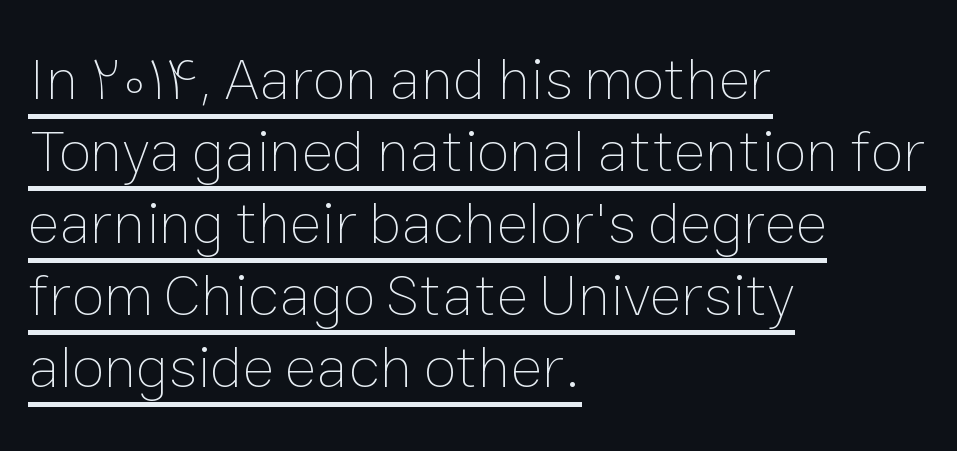
{"italic": "no", "bold": "no", "weight": "thin", "width": "normal", "stroke_contrast": "low", "x_height": "medium", "monospaced": "no", "underline": "yes", "align": "left", "line_spacing_ratio": 1.2, "letter_spacing": "normal", "letter_spacing_em": 0.0, "glyph_px": 60}
